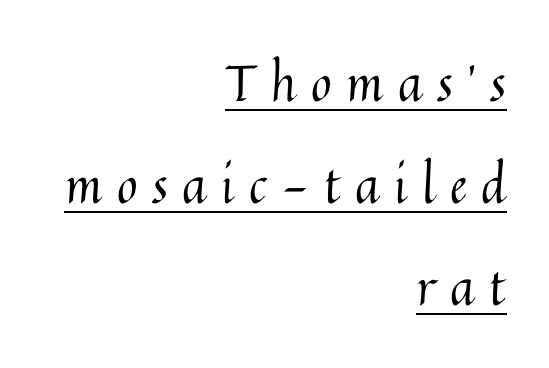
Q: Is the text bold? A: No.
Q: Is the text italic (slanted)? A: Yes.
Q: Is the text underlined? A: Yes.
Q: How is the paragraph aligned? A: Right-aligned.
Q: Is the spacing between letters normal or unusually wide? A: Unusually wide.
Q: Is the spacing between lines tight, normal or loose? A: Loose.
Q: Width (condensed, normal, or wide)? A: Normal.
Q: Stroke contrast? A: Medium.
Q: x-height? A: Medium.
Q: Monospaced? A: No.
